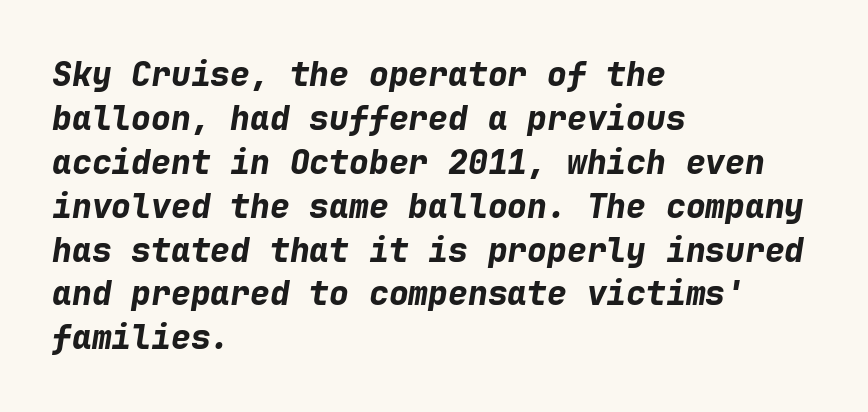
The image shows 33 px bold type, italic (leaning right), monospaced; set left-aligned, normal line spacing (1.33x), normal letter spacing, not underlined; low stroke contrast and a medium x-height.
